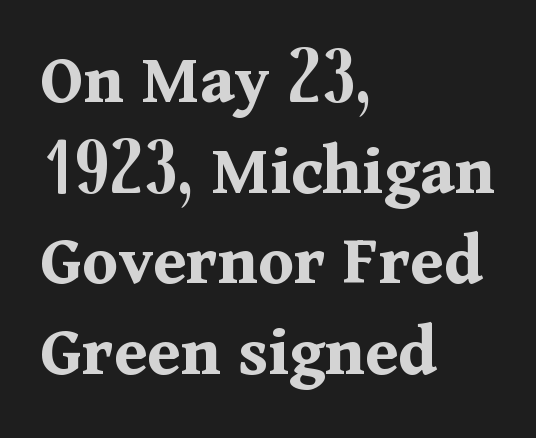
Q: Is the text bold? A: Yes.
Q: Is the text italic (slanted)? A: No, it is upright.
Q: Is the typeface a serif or a sans-serif typeface? A: Serif.
Q: Is the text underlined? A: No.
Q: How is the paragraph aligned? A: Left-aligned.
Q: Is the spacing between letters normal or unusually wide? A: Normal.
Q: Width (condensed, normal, or wide)? A: Normal.
Q: Stroke contrast? A: Medium.
Q: x-height? A: Medium.
Q: Monospaced? A: No.
